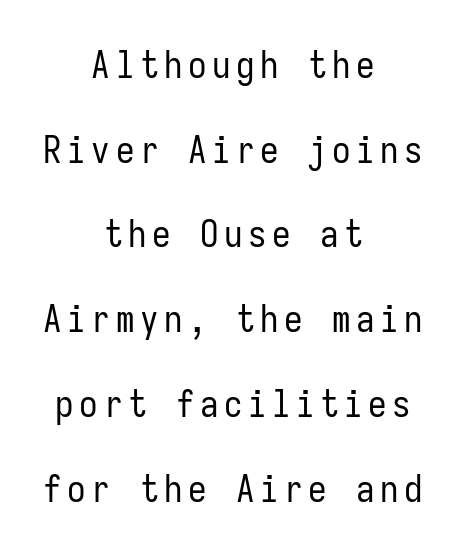
Alignment: centered. Nothing sits at the stroke ends, so this counts as sans-serif. Do the characters align in a grid? Yes, the font is monospaced. Only glyphs here, with clear space below each row.
